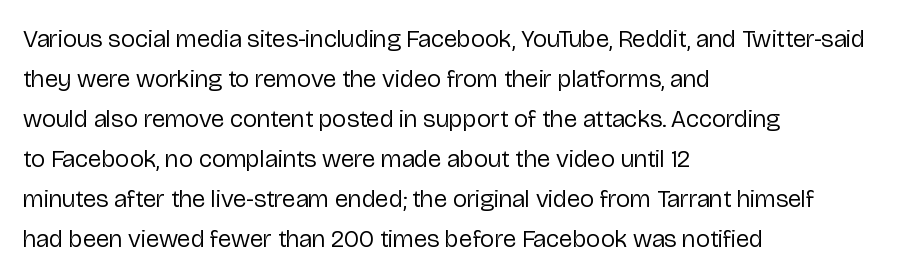
{"italic": "no", "bold": "no", "underline": "no", "align": "left", "line_spacing": "normal", "line_spacing_ratio": 1.6, "letter_spacing": "normal", "letter_spacing_em": 0.0, "glyph_px": 25}
